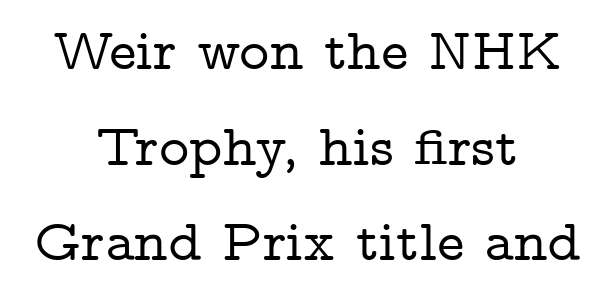
The image shows 58 px wide serif type, upright; set centered, normal line spacing (1.65x), normal letter spacing, not underlined; low stroke contrast and a medium x-height.
